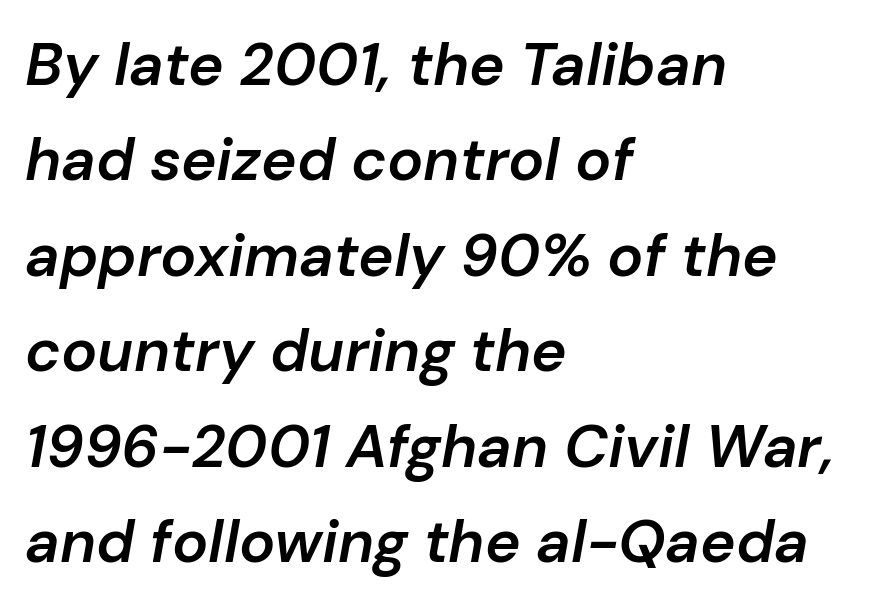
The lines sit at an ordinary, default distance from one another. How heavy is the stroke? Medium-heavy — a semibold, shy of bold. Decoration check: the copy has no underline. The face used here has a pronounced slope to its letters. There is no visible air inserted between adjacent glyphs. You could not count columns in this text — the font is proportionally spaced.
